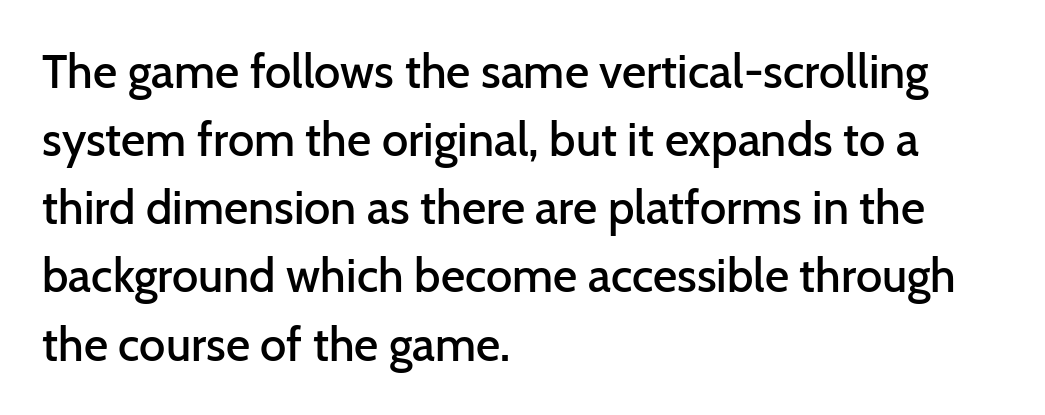
{"serif": "no", "italic": "no", "bold": "semi", "weight": "semibold", "width": "normal", "stroke_contrast": "low", "x_height": "medium", "monospaced": "no", "underline": "no", "align": "left", "line_spacing": "normal", "line_spacing_ratio": 1.45, "letter_spacing": "normal", "letter_spacing_em": 0.0, "glyph_px": 47}
